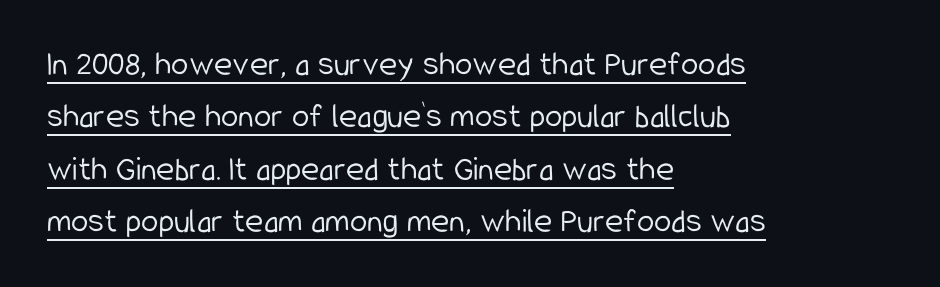
{"serif": "no", "italic": "no", "bold": "no", "weight": "light", "width": "condensed", "stroke_contrast": "low", "x_height": "medium", "monospaced": "no", "underline": "yes", "align": "left", "line_spacing": "normal", "line_spacing_ratio": 1.5, "letter_spacing": "normal", "letter_spacing_em": 0.0, "glyph_px": 35}
